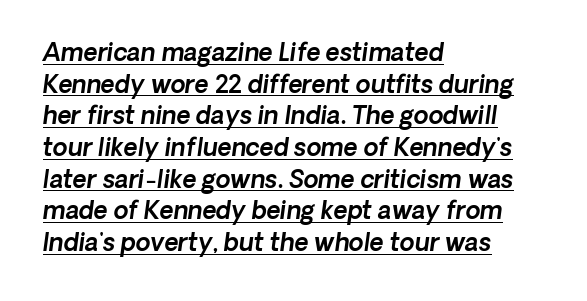
Horizontally, the lines are justified to the leading edge only. Letter spacing: default. How would I describe the line gaps? Plain and ordinary. Underlined type.
